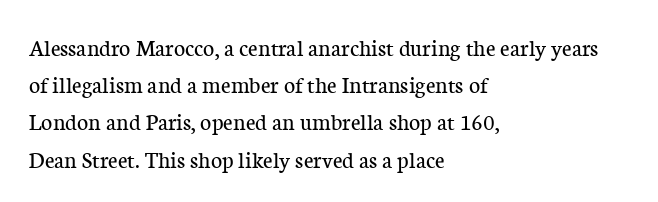
Ordinary non-slanted type is in use. This sample uses plain, unmodified letter spacing. Has an underline been added? It has not. The designer left line spacing at the default. The cut favours lightness, reaching ordinary text weight at its darkest. Layout note: lines flush left.
